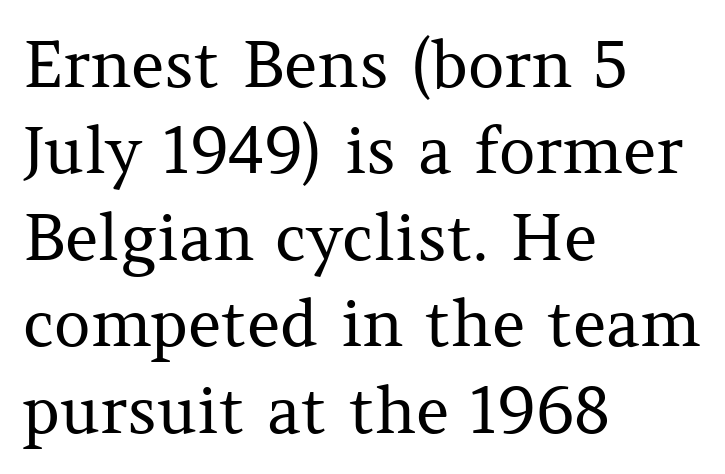
The image shows 64 px regular-weight serif type, upright; set left-aligned, normal line spacing (1.35x), normal letter spacing, not underlined; medium stroke contrast and a medium x-height.
